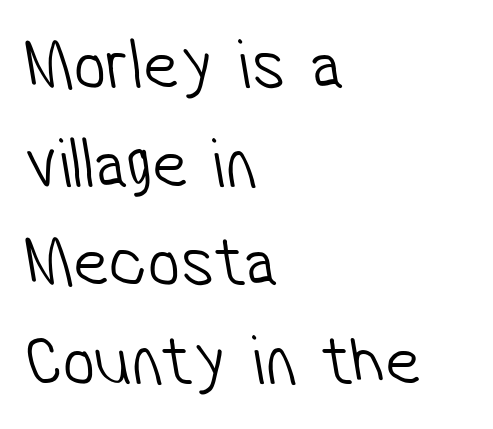
Q: Is the text bold? A: No.
Q: Is the typeface a serif or a sans-serif typeface? A: Sans-serif.
Q: Is the text underlined? A: No.
Q: How is the paragraph aligned? A: Left-aligned.
Q: Is the spacing between letters normal or unusually wide? A: Normal.
Q: Is the spacing between lines tight, normal or loose? A: Normal.
Q: Width (condensed, normal, or wide)? A: Condensed.
Q: Stroke contrast? A: Low.
Q: x-height? A: Medium.
Q: Monospaced? A: No.
